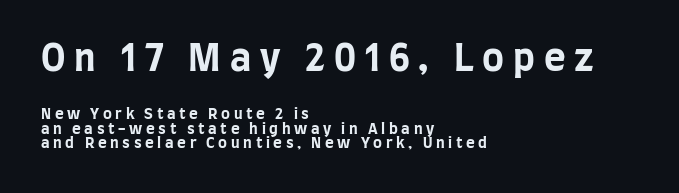
The image shows 37 px bold, condensed sans-serif type, upright; set left-aligned, tight line spacing (0.98x), unusually wide letter spacing (+0.24 em), not underlined; the first (top) block is 2.47x larger; low stroke contrast and a large x-height.
